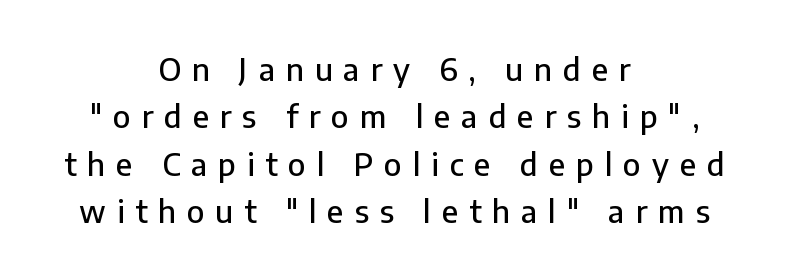
The image shows 31 px sans-serif type, upright; set centered, normal line spacing (1.53x), unusually wide letter spacing (+0.35 em), not underlined; low stroke contrast and a medium x-height.
